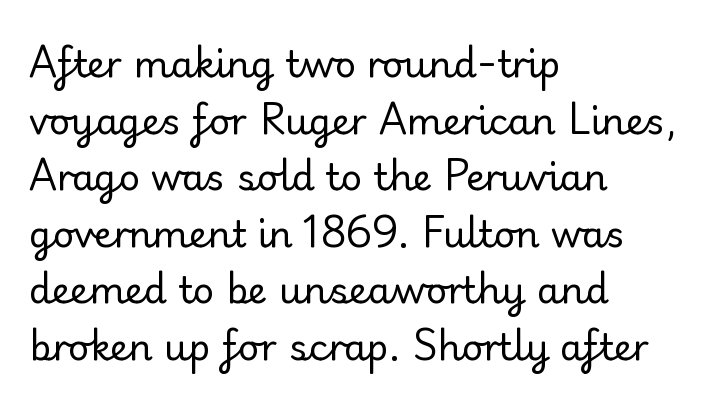
Character widths vary here, with narrow letters taking less room than wide ones. The line texture is even and compact thanks to regular tracking. The area under the type is left untouched. Notice how the passage keeps a crisp vertical edge on the left only. The text was rendered using a sans face with plain stroke endings.
